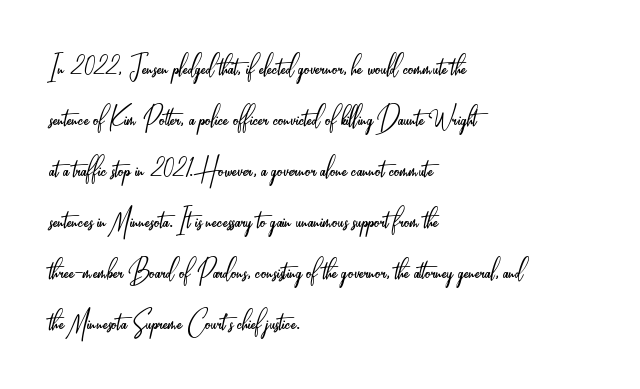
The image shows 35 px light, condensed sans-serif type; set left-aligned, normal line spacing (1.46x), normal letter spacing, not underlined; low stroke contrast and a small x-height.
